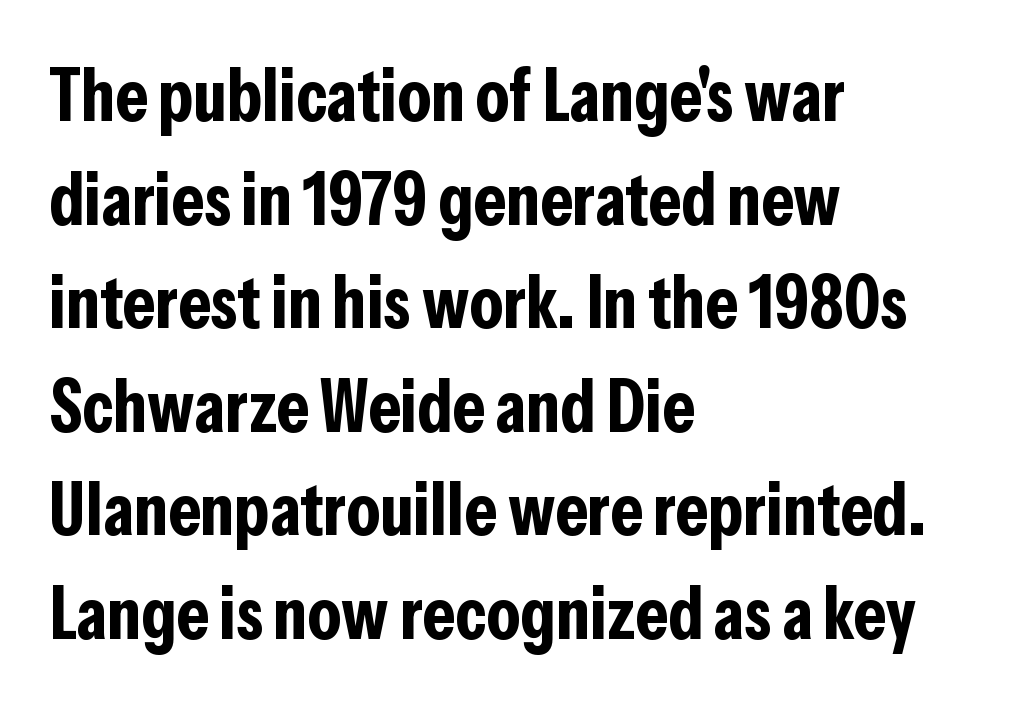
The image shows 74 px bold, condensed sans-serif type, upright; set left-aligned, normal line spacing (1.4x), normal letter spacing, not underlined; low stroke contrast and a medium x-height.
